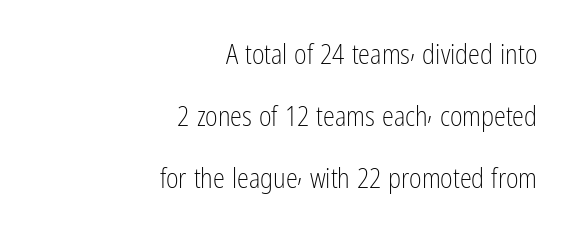
{"italic": "no", "bold": "no", "underline": "no", "align": "right", "line_spacing": "loose", "line_spacing_ratio": 2.3, "letter_spacing": "normal", "letter_spacing_em": 0.0, "glyph_px": 27}
